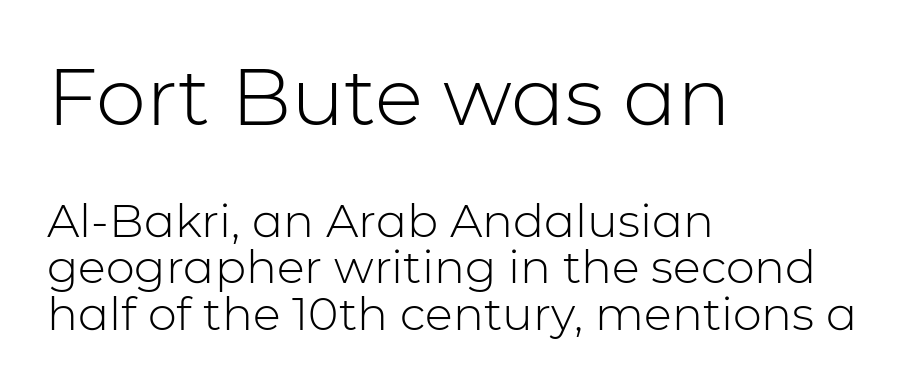
Q: Is the text bold? A: No.
Q: Is the text italic (slanted)? A: No, it is upright.
Q: Is the typeface a serif or a sans-serif typeface? A: Sans-serif.
Q: Is the text underlined? A: No.
Q: How is the paragraph aligned? A: Left-aligned.
Q: Is the spacing between letters normal or unusually wide? A: Normal.
Q: Is the spacing between lines tight, normal or loose? A: Tight.
Q: Which block of text is set in a larger size, the first (top) or the second (bottom)? A: The first (top) one.
Q: Width (condensed, normal, or wide)? A: Normal.
Q: Stroke contrast? A: Low.
Q: x-height? A: Medium.
Q: Monospaced? A: No.
